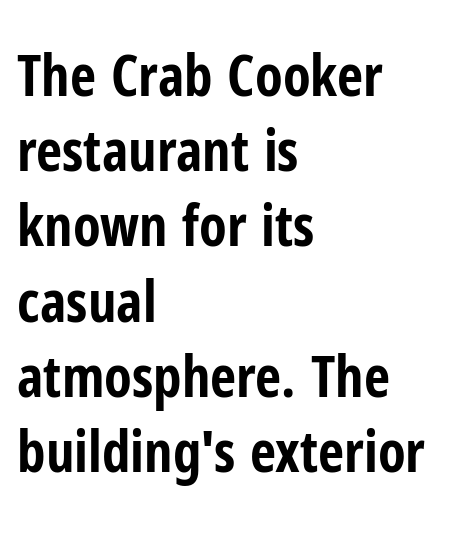
Does the lettering tilt? It doesn't — this is upright. Bold? Absolutely — the strokes are thick and heavy. Letterform terminals end flat and unadorned throughout the passage. These lines keep a tight, regular rhythm from letter to letter. Looks like regular typesetting: each glyph gets only the width it needs.
